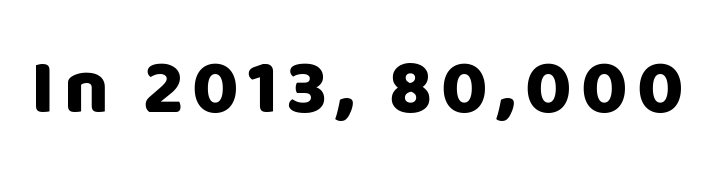
{"serif": "no", "italic": "no", "width": "normal", "stroke_contrast": "low", "x_height": "large", "monospaced": "no", "underline": "no", "glyph_px": 77}
